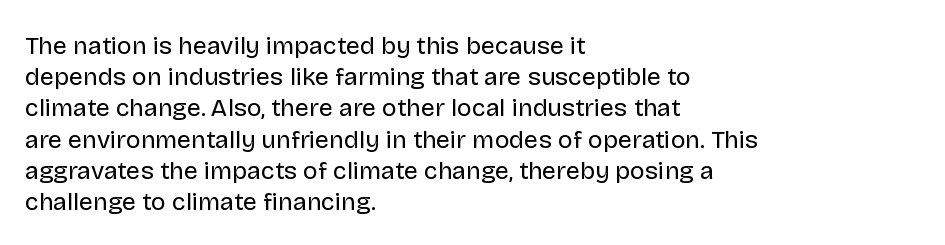
Spacing between characters is what you'd get straight out of the box. Ordinary non-slanted type is in use. The compositor pushed each line to the left boundary. Rows of type keep a routine distance in the vertical direction.
